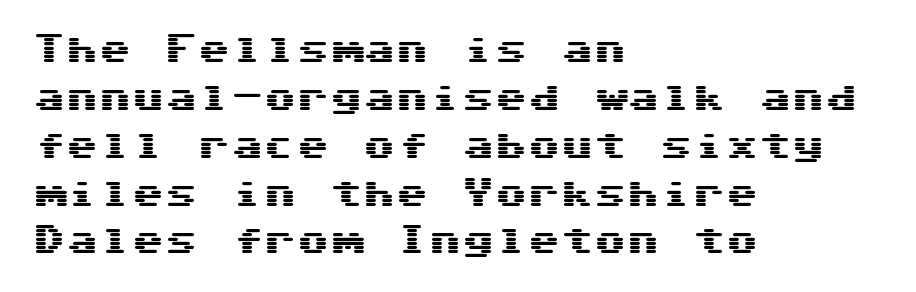
{"serif": "no", "italic": "no", "width": "wide", "stroke_contrast": "medium", "x_height": "medium", "underline": "no", "align": "left", "line_spacing": "normal", "line_spacing_ratio": 1.45, "letter_spacing": "normal", "letter_spacing_em": 0.0, "glyph_px": 33}
